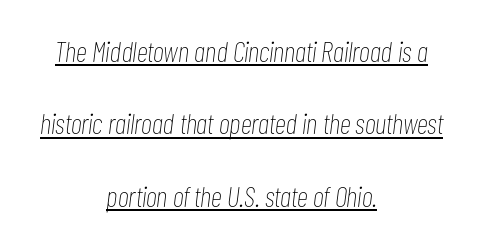
Q: Is the text bold? A: No.
Q: Is the text italic (slanted)? A: Yes, it leans right by about 7 degrees.
Q: Is the text underlined? A: Yes.
Q: How is the paragraph aligned? A: Centered.
Q: Is the spacing between letters normal or unusually wide? A: Normal.
Q: Is the spacing between lines tight, normal or loose? A: Loose.
Q: Width (condensed, normal, or wide)? A: Condensed.
Q: Stroke contrast? A: Low.
Q: x-height? A: Medium.
Q: Monospaced? A: No.
